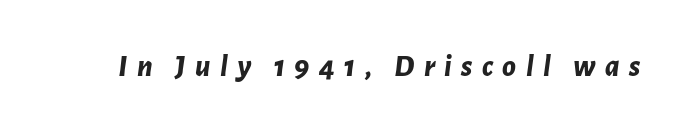
{"italic": "yes", "lean": "right", "slant_degrees": 7, "bold": "yes", "weight": "bold", "width": "normal", "stroke_contrast": "low", "x_height": "medium", "monospaced": "no", "underline": "no", "letter_spacing": "wide", "letter_spacing_em": 0.3, "glyph_px": 31}
